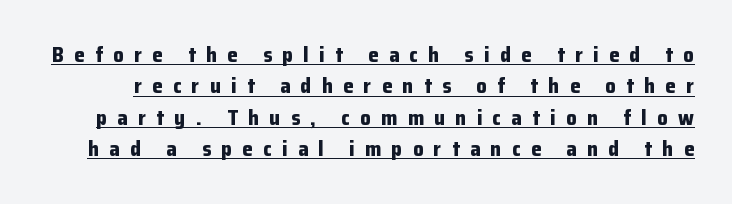
Q: Is the text bold? A: Yes.
Q: Is the text italic (slanted)? A: No, it is upright.
Q: Is the text underlined? A: Yes.
Q: Is the spacing between letters normal or unusually wide? A: Unusually wide.
Q: Is the spacing between lines tight, normal or loose? A: Normal.
